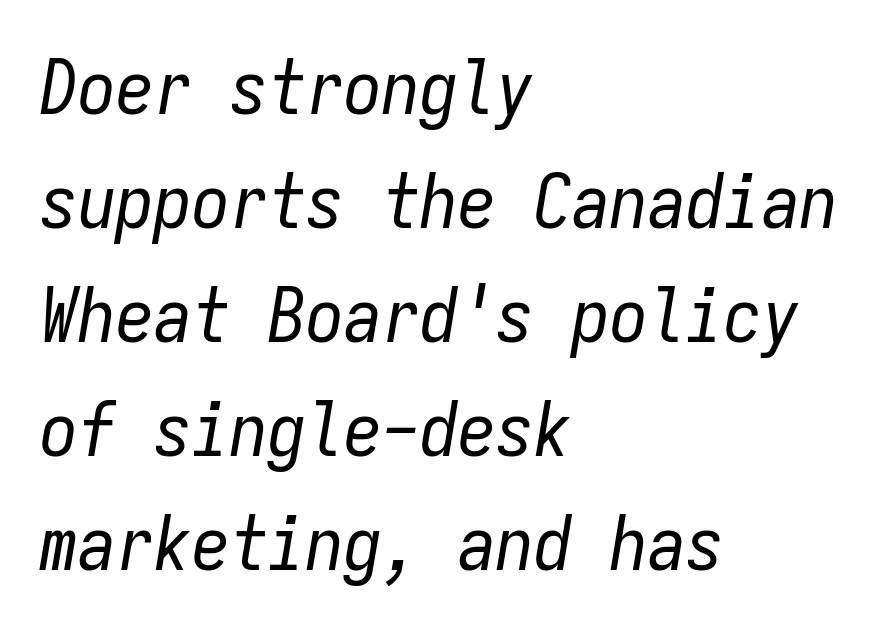
The image shows 76 px regular-weight, condensed type, italic (leaning right), monospaced; set left-aligned, normal line spacing (1.5x), normal letter spacing, not underlined; low stroke contrast and a medium x-height.
